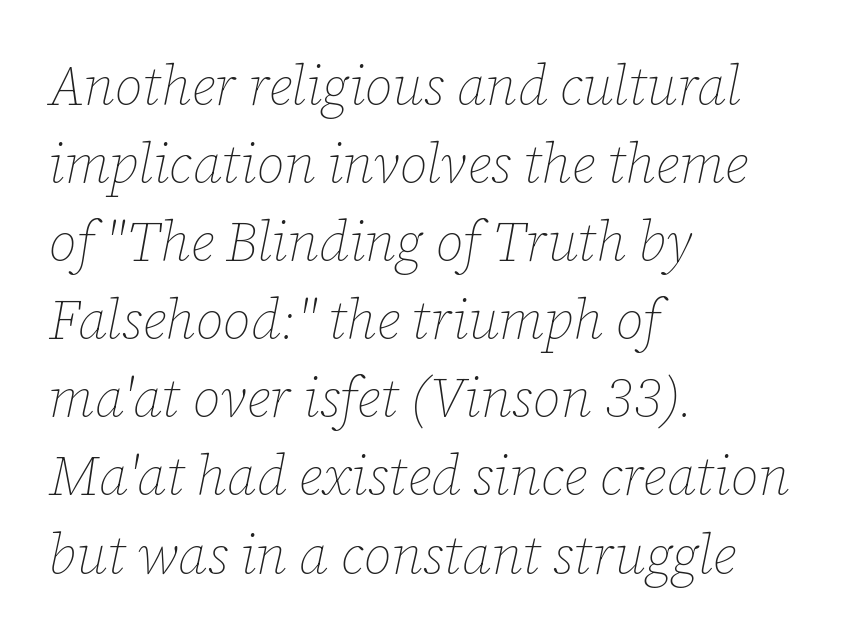
The image shows 55 px thin type, italic (leaning right); set left-aligned, normal line spacing (1.42x), normal letter spacing, not underlined; low stroke contrast and a medium x-height.
